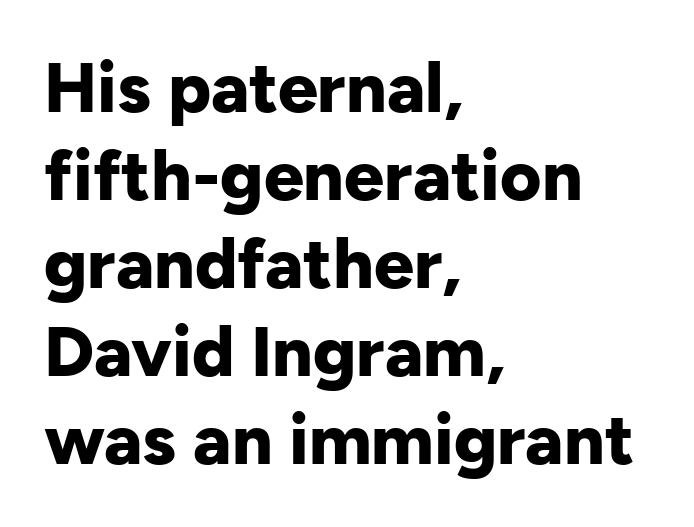
The image shows 71 px bold sans-serif type, upright; set left-aligned, line spacing 1.24x, normal letter spacing, not underlined; low stroke contrast and a medium x-height.
